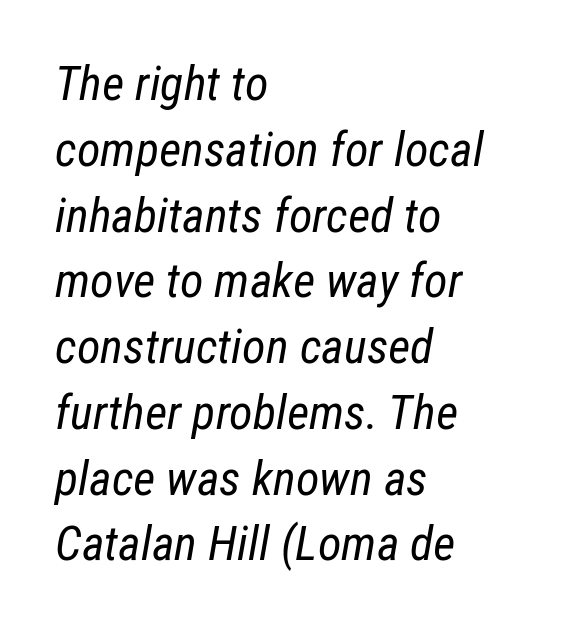
Any mark beneath the type? The region is blank. The paragraph has a hard left edge and a soft right edge. Slant detected: the letters are inclined. Compared with typical body copy, the letter spacing here is the same. Stroke thickness stays within the range of a standard reading face or lighter.
